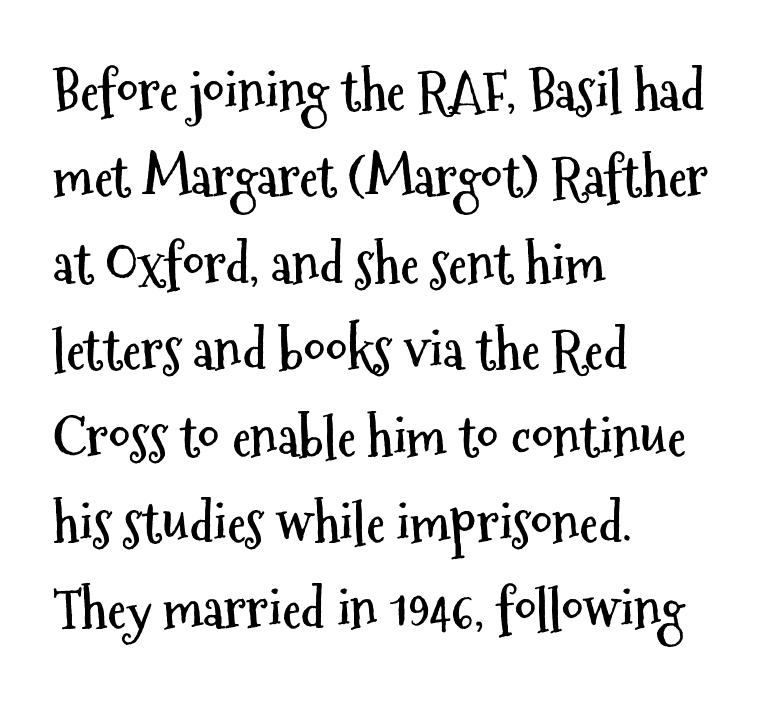
{"serif": "no", "italic": "no", "bold": "yes", "weight": "semibold", "width": "condensed", "stroke_contrast": "medium", "x_height": "medium", "monospaced": "no", "underline": "no", "align": "left", "line_spacing": "normal", "line_spacing_ratio": 1.6, "letter_spacing": "normal", "letter_spacing_em": 0.0, "glyph_px": 54}
